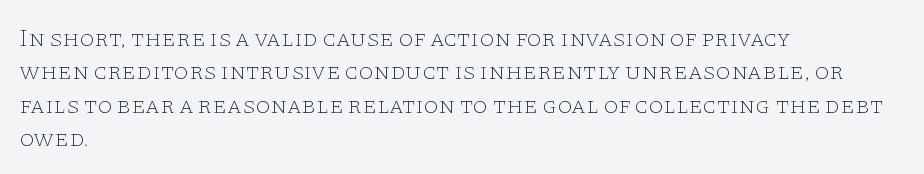
{"italic": "no", "bold": "no", "underline": "no", "align": "left", "line_spacing": "normal", "line_spacing_ratio": 1.39, "letter_spacing": "normal", "letter_spacing_em": 0.0, "glyph_px": 24}
